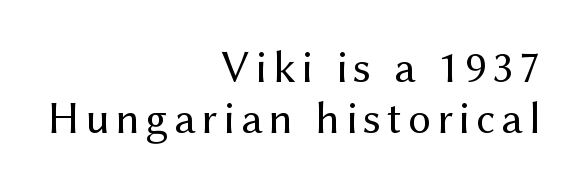
The image shows 45 px regular-weight sans-serif type, upright; set right-aligned, tight line spacing (1.13x), not underlined; medium stroke contrast and a medium x-height.
